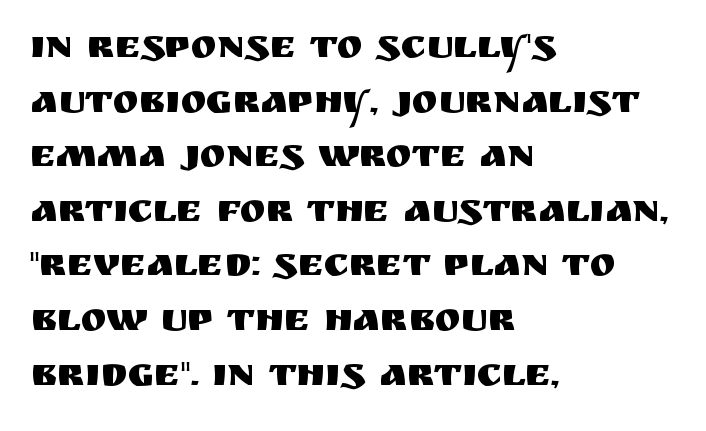
{"serif": "no", "italic": "no", "width": "normal", "stroke_contrast": "medium", "x_height": "large", "monospaced": "no", "underline": "no", "align": "left", "line_spacing": "normal", "line_spacing_ratio": 1.4, "letter_spacing": "normal", "letter_spacing_em": 0.0, "glyph_px": 39}
